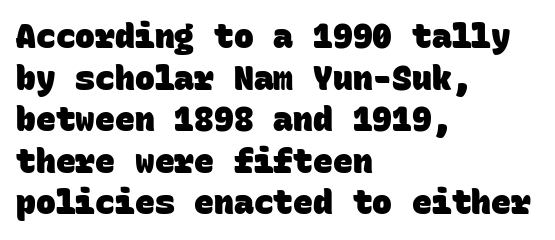
The image shows 33 px heavy sans-serif type, monospaced; set left-aligned, normal line spacing (1.26x), normal letter spacing, not underlined; low stroke contrast and a large x-height.
